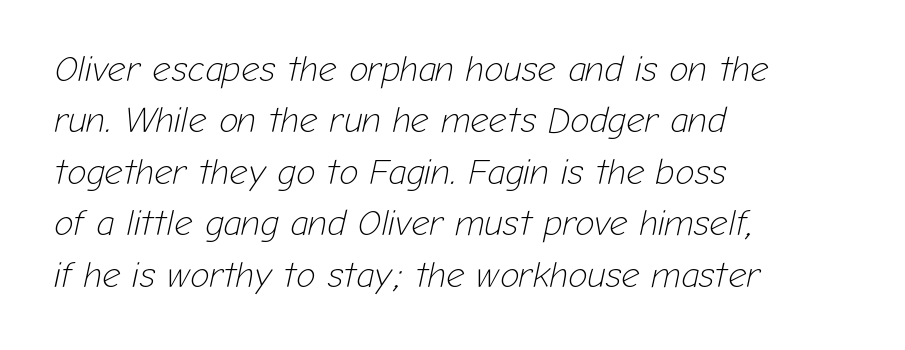
The block of text has a typical density, with ordinary space between rows. Plain, unruled lines of type. Left-aligned paragraph, ragged on the right. Note the varied advance widths — an 'i' is clearly narrower than an 'm'.
